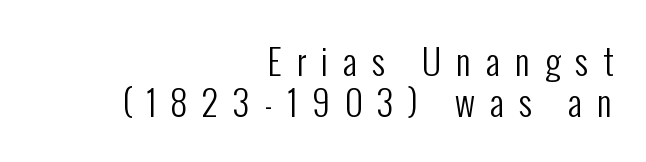
Q: Is the text bold? A: No.
Q: Is the text italic (slanted)? A: No, it is upright.
Q: Is the typeface a serif or a sans-serif typeface? A: Sans-serif.
Q: Is the text underlined? A: No.
Q: How is the paragraph aligned? A: Right-aligned.
Q: Is the spacing between letters normal or unusually wide? A: Unusually wide.
Q: Width (condensed, normal, or wide)? A: Condensed.
Q: Stroke contrast? A: Low.
Q: x-height? A: Medium.
Q: Monospaced? A: No.
